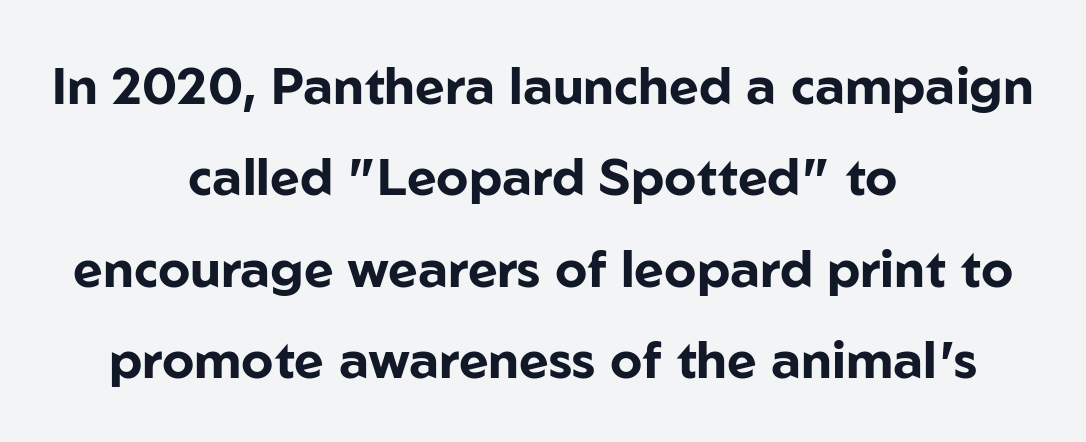
The rag falls on both sides of this text block equally. Plain, unruled lines of type. If you drew a line through each stem, it would be perfectly vertical. To sum up the face: it is a sans, with no serifs.
